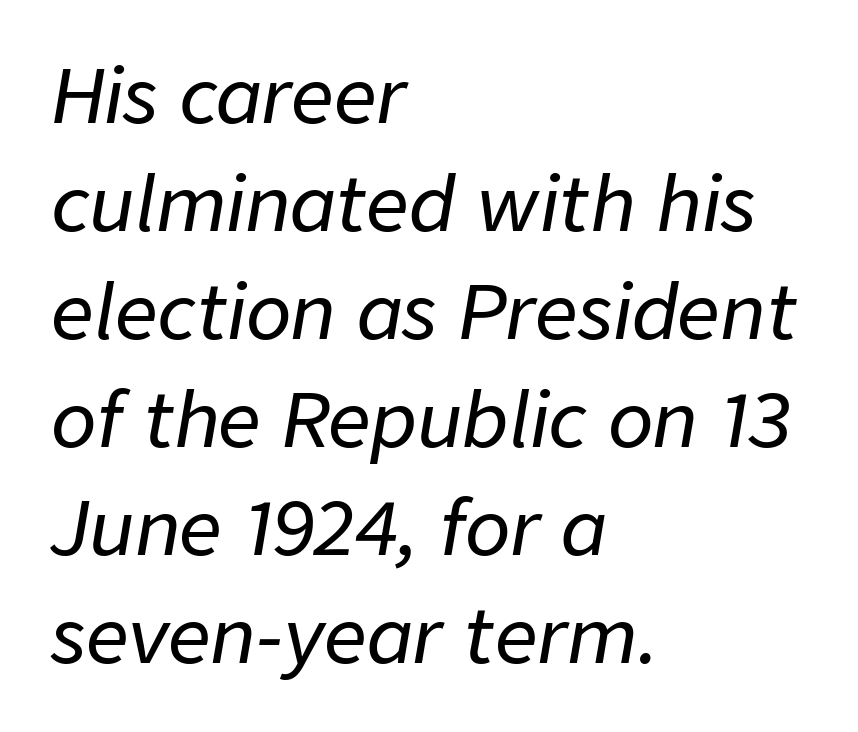
The image shows 75 px text type, italic (leaning right); set left-aligned, normal line spacing (1.44x), normal letter spacing, not underlined; low stroke contrast and a medium x-height.
